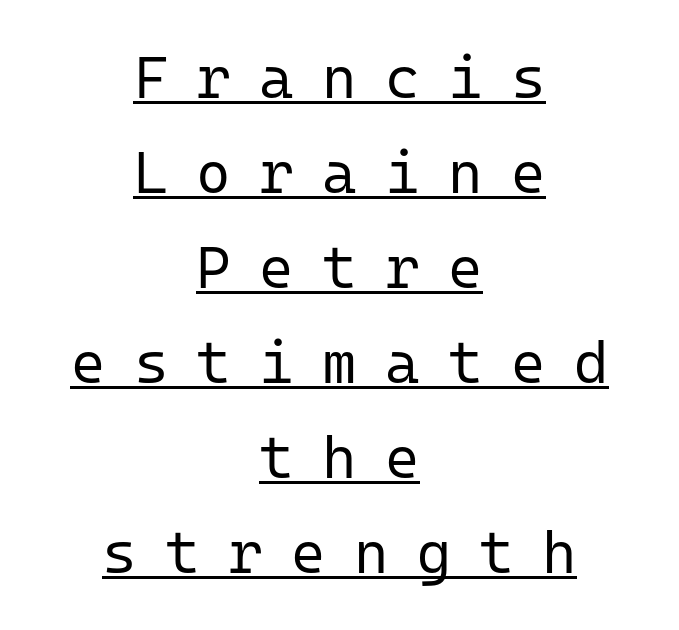
Q: Is the text bold? A: No.
Q: Is the text italic (slanted)? A: No, it is upright.
Q: Is the typeface a serif or a sans-serif typeface? A: Sans-serif.
Q: Is the text underlined? A: Yes.
Q: How is the paragraph aligned? A: Centered.
Q: Is the spacing between letters normal or unusually wide? A: Unusually wide.
Q: Is the spacing between lines tight, normal or loose? A: Normal.
Q: Width (condensed, normal, or wide)? A: Normal.
Q: Stroke contrast? A: Low.
Q: x-height? A: Medium.
Q: Monospaced? A: Yes.
